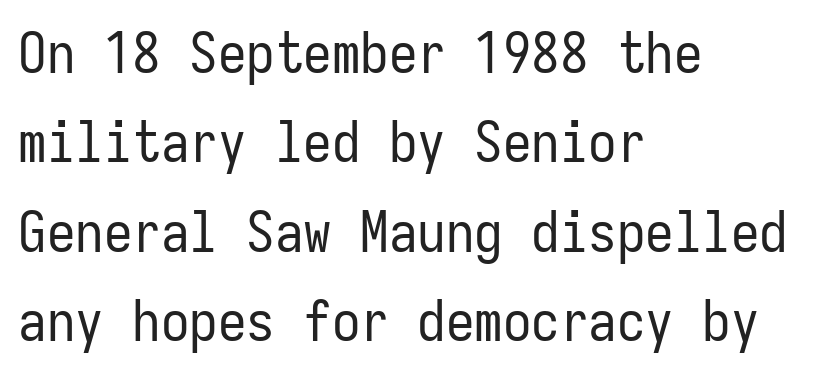
Q: Is the text bold? A: No.
Q: Is the text italic (slanted)? A: No, it is upright.
Q: Is the typeface a serif or a sans-serif typeface? A: Sans-serif.
Q: Is the text underlined? A: No.
Q: How is the paragraph aligned? A: Left-aligned.
Q: Is the spacing between letters normal or unusually wide? A: Normal.
Q: Is the spacing between lines tight, normal or loose? A: Normal.
Q: Width (condensed, normal, or wide)? A: Condensed.
Q: Stroke contrast? A: Low.
Q: x-height? A: Medium.
Q: Monospaced? A: Yes.
